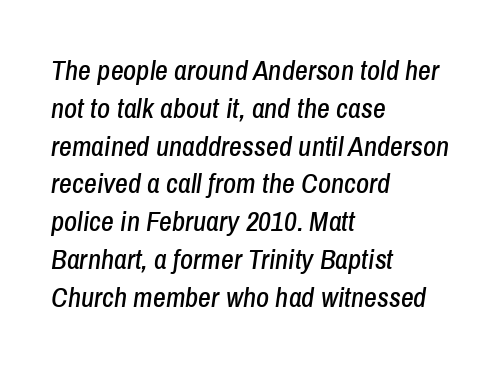
{"italic": "yes", "lean": "right", "slant_degrees": 8, "width": "condensed", "stroke_contrast": "low", "x_height": "medium", "monospaced": "no", "underline": "no", "align": "left", "line_spacing": "normal", "line_spacing_ratio": 1.35, "letter_spacing": "normal", "letter_spacing_em": 0.0, "glyph_px": 28}
